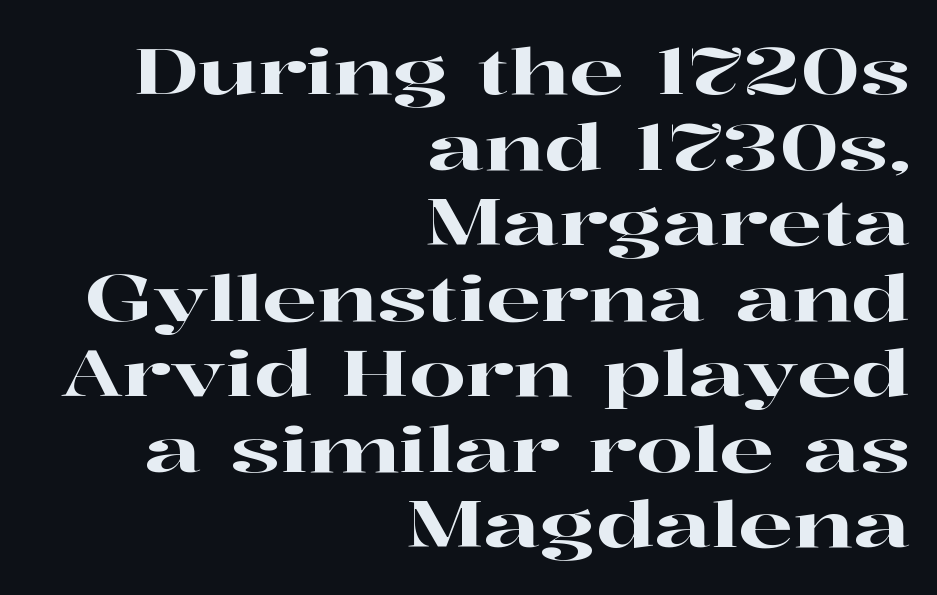
Q: Is the text italic (slanted)? A: No, it is upright.
Q: Is the typeface a serif or a sans-serif typeface? A: Serif.
Q: Is the text underlined? A: No.
Q: How is the paragraph aligned? A: Right-aligned.
Q: Is the spacing between letters normal or unusually wide? A: Normal.
Q: Width (condensed, normal, or wide)? A: Wide.
Q: Stroke contrast? A: High.
Q: x-height? A: Medium.
Q: Monospaced? A: No.
